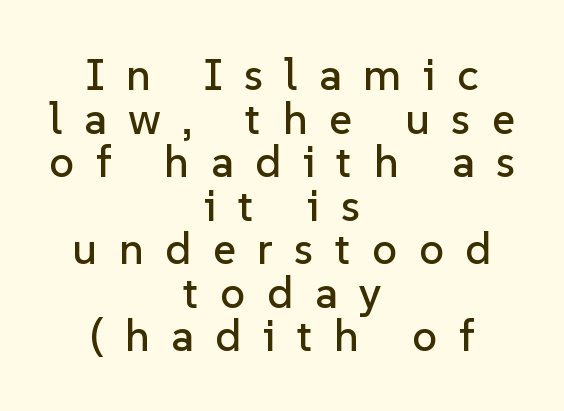
The passage shown is typed in a proportional face where columns would drift. Visually the block forms a symmetrical silhouette, jagged on both flanks. The face used here is rendered with a markedly widened letterfit. Style check: upright. Vertically, the passage feels compressed, each row crowding the next.
